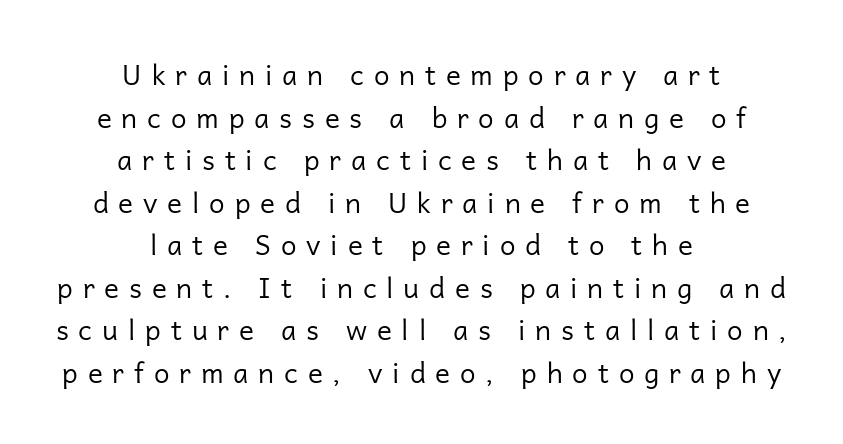
Someone cranked the tracking dial way up on this one. Type style note: lacks serifs. The specimen reads as upright at a glance. Is there much room between lines? A standard amount, neither cramped nor airy. Do the characters align in a grid? No, the font is proportional.
